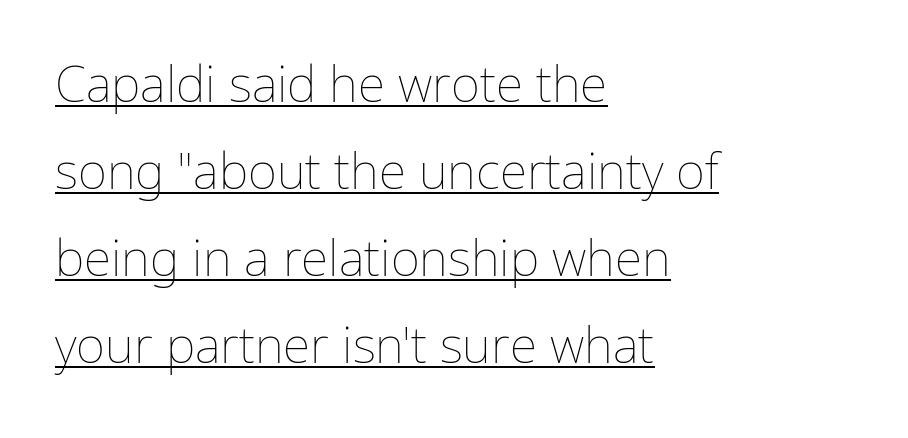
If you drew a line through each stem, it would be perfectly vertical. This sample uses plain, unmodified letter spacing. The compositor pushed each line to the left boundary. A typesetter would call this proportional, since set widths differ per character.
